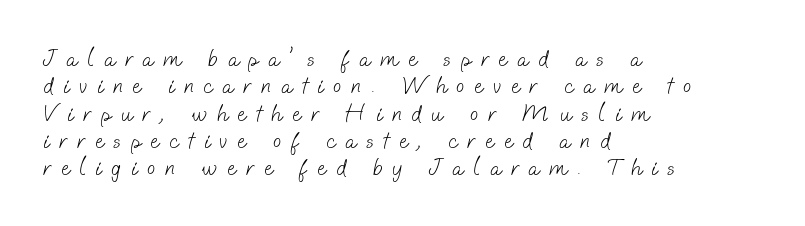
Q: Is the text bold? A: No.
Q: Is the text underlined? A: No.
Q: How is the paragraph aligned? A: Left-aligned.
Q: Is the spacing between letters normal or unusually wide? A: Unusually wide.
Q: Is the spacing between lines tight, normal or loose? A: Tight.
